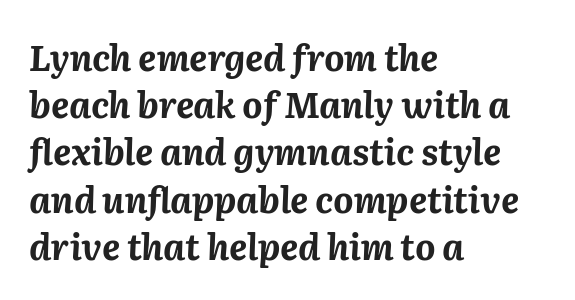
Q: Is the text bold? A: Yes.
Q: Is the text italic (slanted)? A: Yes, it leans right by about 2 degrees.
Q: Is the text underlined? A: No.
Q: How is the paragraph aligned? A: Left-aligned.
Q: Is the spacing between letters normal or unusually wide? A: Normal.
Q: Is the spacing between lines tight, normal or loose? A: Normal.
Q: Width (condensed, normal, or wide)? A: Normal.
Q: Stroke contrast? A: Medium.
Q: x-height? A: Medium.
Q: Monospaced? A: No.
